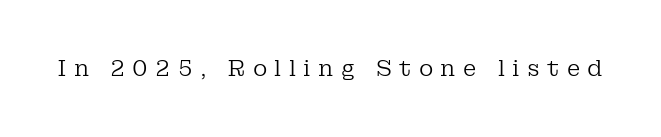
Decoration check: the copy has no underline. Does extra space separate the letters? Yes, quite a lot of it. The specimen reads as upright at a glance. Caption: face not bold, strokes unweighted.
